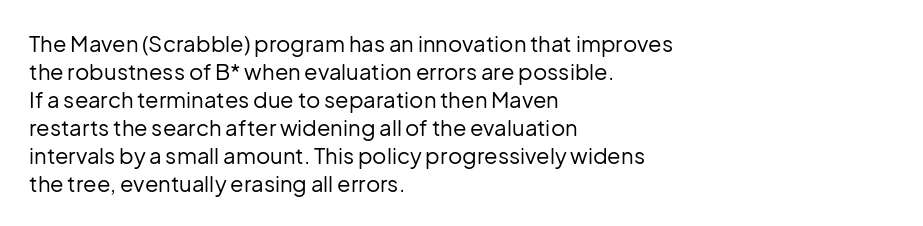
No extra ink here — the face is not bold. Students, observe: this is what conventionally led text looks like. Visually the block forms a straight wall on the left and a jagged coastline on the right. Clear beneath every line of the passage.
